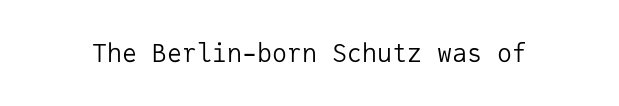
Q: Is the text bold? A: No.
Q: Is the text italic (slanted)? A: No, it is upright.
Q: Is the text underlined? A: No.
Q: Is the spacing between letters normal or unusually wide? A: Normal.
